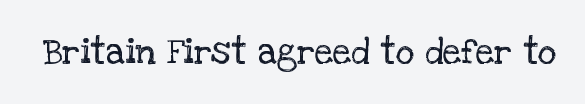
The image shows 36 px regular-weight serif type, upright; set normal letter spacing, not underlined; low stroke contrast and a large x-height.
